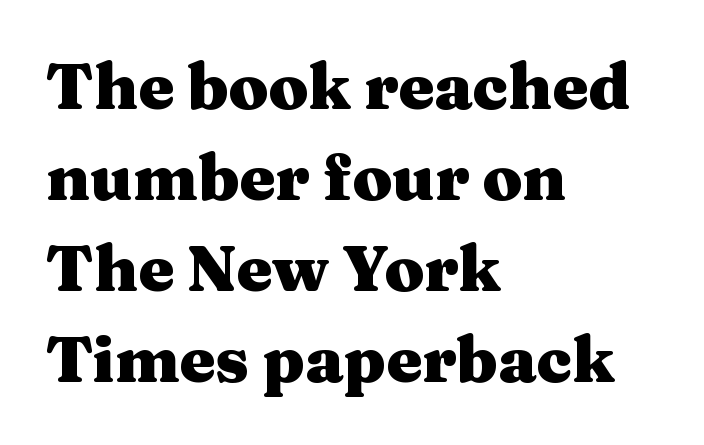
The image shows 64 px heavy, wide serif type, upright; set left-aligned, normal line spacing (1.42x), normal letter spacing, not underlined; medium stroke contrast and a medium x-height.
